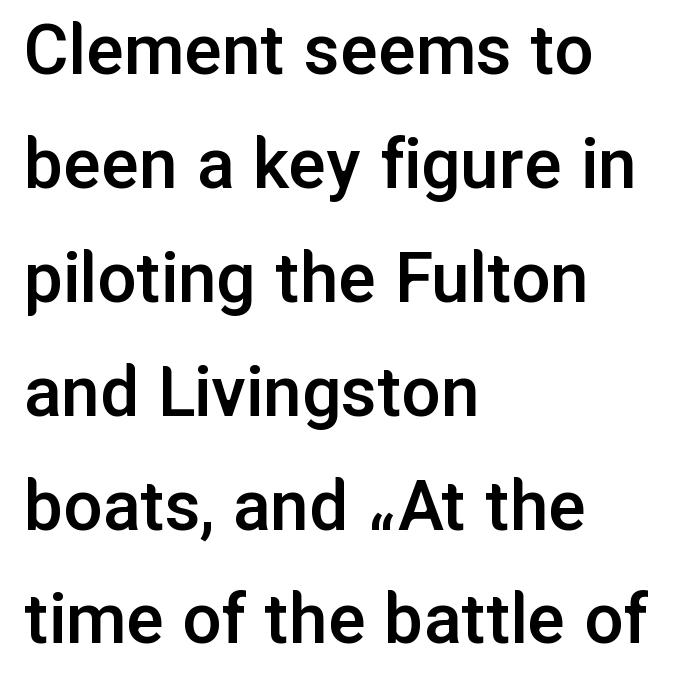
No word sits above an underline. The ragged edge is on the right, which tells us the setting is flush left. Regarding serifs, this sample does without them. Do the characters align in a grid? No, the font is proportional.
